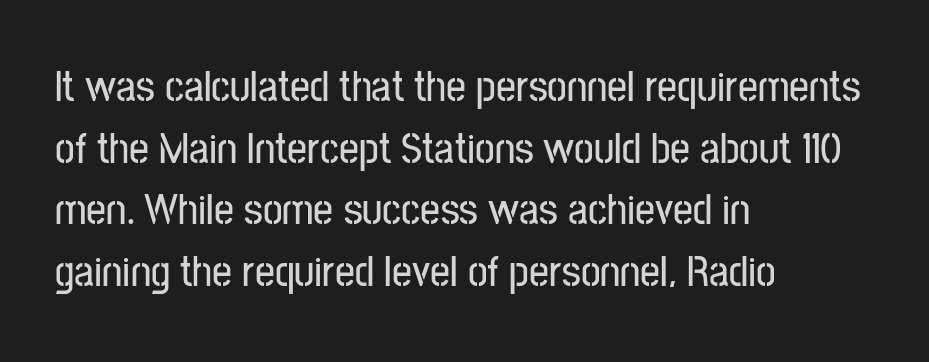
{"serif": "no", "italic": "no", "width": "condensed", "stroke_contrast": "low", "x_height": "medium", "monospaced": "no", "underline": "no", "align": "left", "line_spacing": "normal", "line_spacing_ratio": 1.4, "letter_spacing": "normal", "letter_spacing_em": 0.0, "glyph_px": 44}
